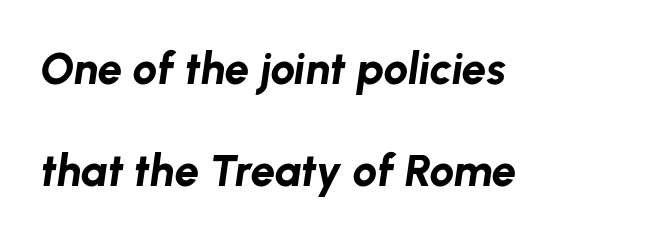
Varying glyph widths throughout — classic text-font behaviour. Typesetter's note: full bold, strokes at maximum text heaviness. Vertical spacing — loose. The horizontal fit of the characters is conventional and even. A typesetter would mark this as italic. Short and long lines alike share a common starting point at left.
